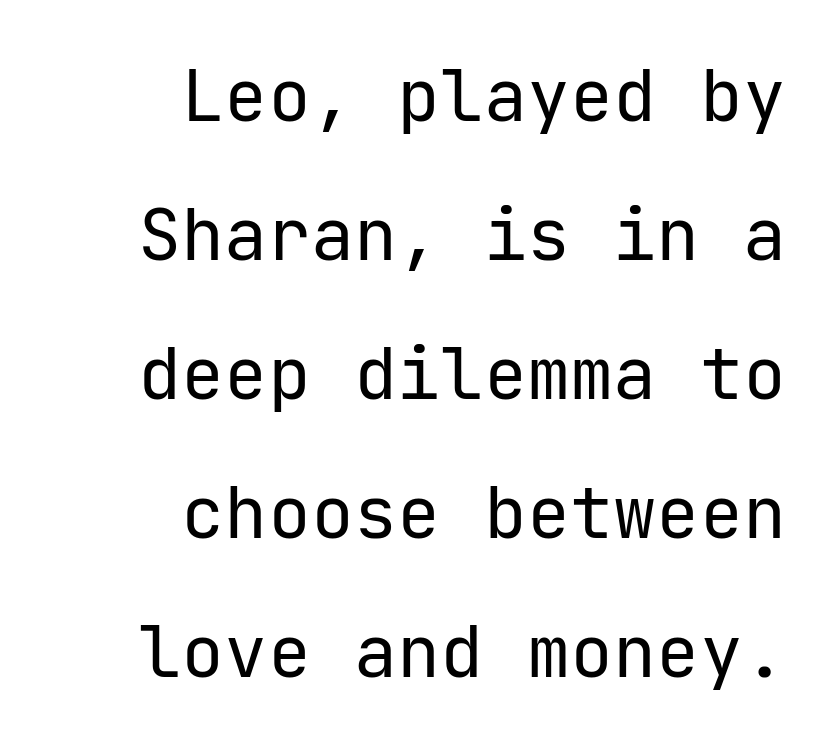
Stem width sits at or under what a default text font uses. The horizontal fit of the characters is conventional and even. This sample trades compactness for vertical openness between lines. These lines were composed using upright roman letters.
